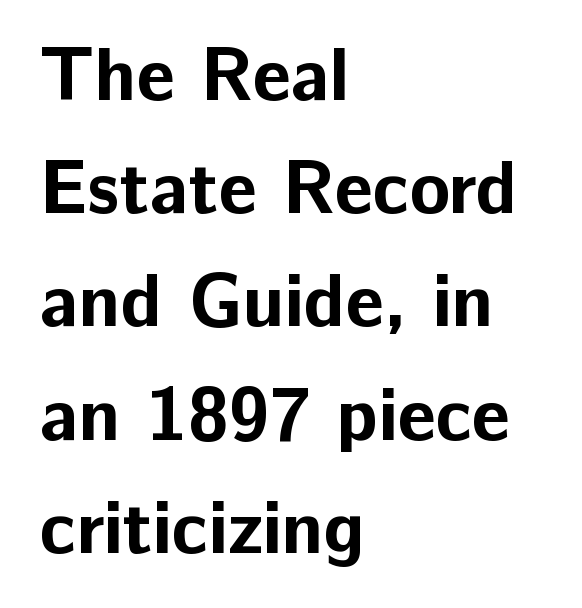
The image shows 75 px bold sans-serif type, upright; set left-aligned, normal line spacing (1.51x), normal letter spacing, not underlined; low stroke contrast and a medium x-height.
